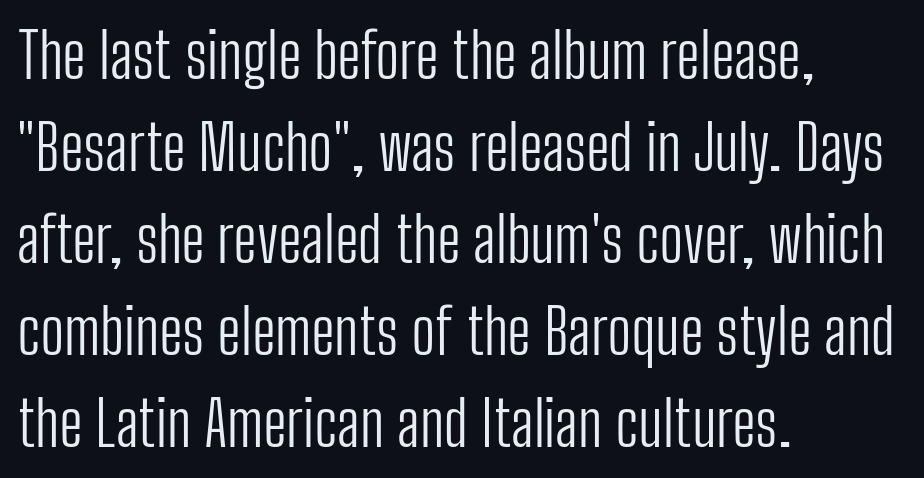
Q: Is the text bold? A: No.
Q: Is the text italic (slanted)? A: No, it is upright.
Q: Is the typeface a serif or a sans-serif typeface? A: Sans-serif.
Q: Is the text underlined? A: No.
Q: How is the paragraph aligned? A: Left-aligned.
Q: Is the spacing between letters normal or unusually wide? A: Normal.
Q: Is the spacing between lines tight, normal or loose? A: Normal.
Q: Width (condensed, normal, or wide)? A: Condensed.
Q: Stroke contrast? A: Low.
Q: x-height? A: Medium.
Q: Monospaced? A: No.
